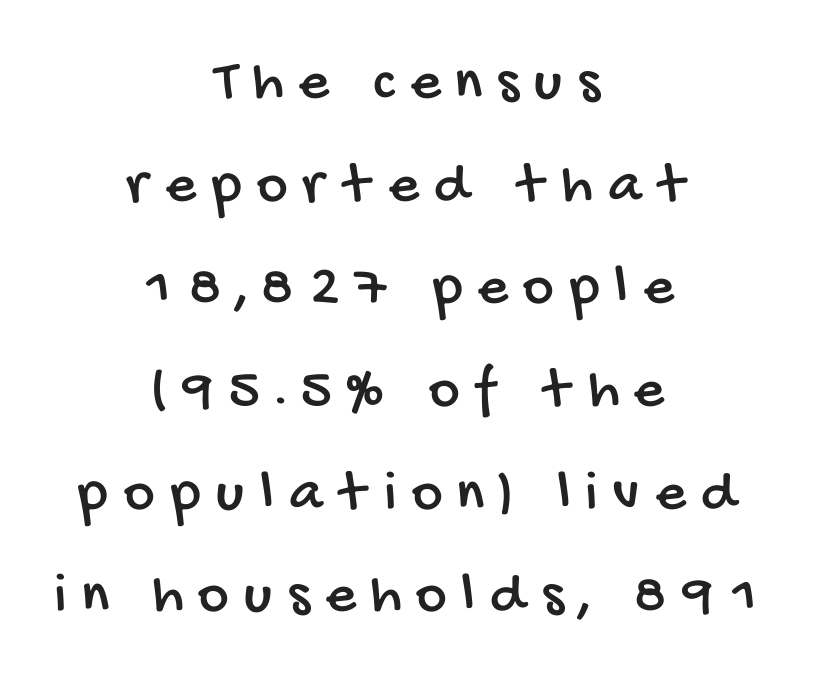
Nothing sits at the stroke ends, so this counts as sans-serif. Loose tracking; the words dissolve into strings of separated letters. The area under the type is left untouched. The face used here is proportionally spaced, like ordinary book or web type. The setting favours the middle, as headings and verse often do.
